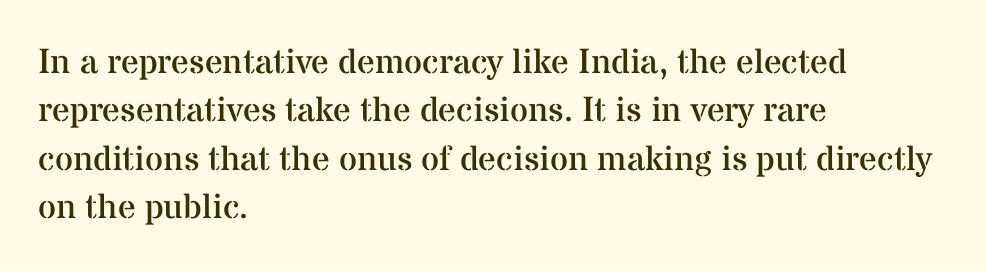
The image shows 35 px regular-weight serif type, upright; set left-aligned, normal line spacing (1.38x), normal letter spacing, not underlined; medium stroke contrast and a medium x-height.
